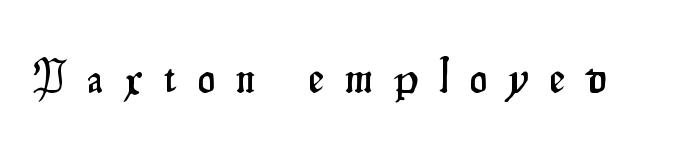
{"serif": "no", "italic": "no", "width": "condensed", "stroke_contrast": "low", "x_height": "small", "monospaced": "no", "underline": "no", "letter_spacing": "wide", "letter_spacing_em": 0.45, "glyph_px": 48}
